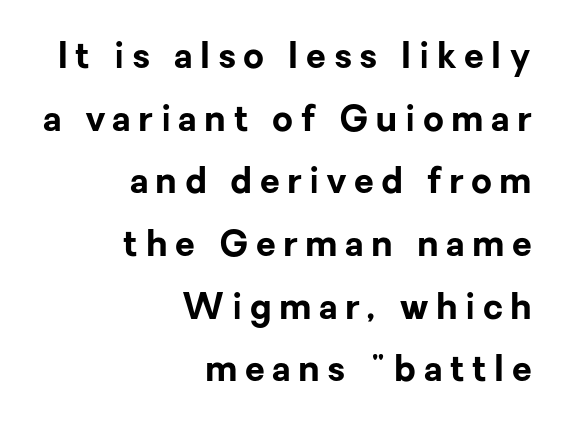
Q: Is the text bold? A: Yes.
Q: Is the text italic (slanted)? A: No, it is upright.
Q: Is the typeface a serif or a sans-serif typeface? A: Sans-serif.
Q: Is the text underlined? A: No.
Q: How is the paragraph aligned? A: Right-aligned.
Q: Is the spacing between letters normal or unusually wide? A: Unusually wide.
Q: Width (condensed, normal, or wide)? A: Normal.
Q: Stroke contrast? A: Low.
Q: x-height? A: Medium.
Q: Monospaced? A: No.
